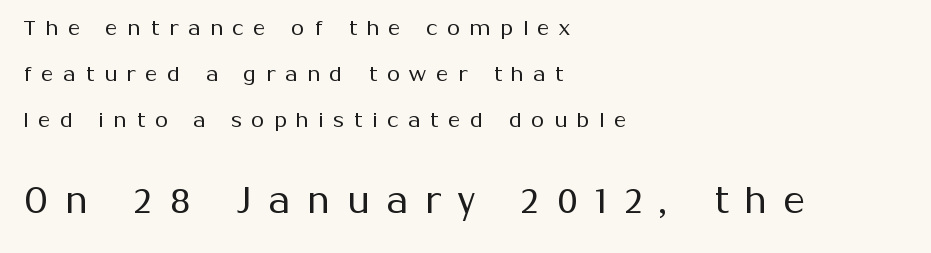
Q: Is the text bold? A: No.
Q: Is the text italic (slanted)? A: No, it is upright.
Q: Is the typeface a serif or a sans-serif typeface? A: Sans-serif.
Q: Is the text underlined? A: No.
Q: How is the paragraph aligned? A: Left-aligned.
Q: Is the spacing between letters normal or unusually wide? A: Unusually wide.
Q: Is the spacing between lines tight, normal or loose? A: Loose.
Q: Which block of text is set in a larger size, the first (top) or the second (bottom)? A: The second (bottom) one.
Q: Width (condensed, normal, or wide)? A: Normal.
Q: Stroke contrast? A: Medium.
Q: x-height? A: Medium.
Q: Monospaced? A: No.
